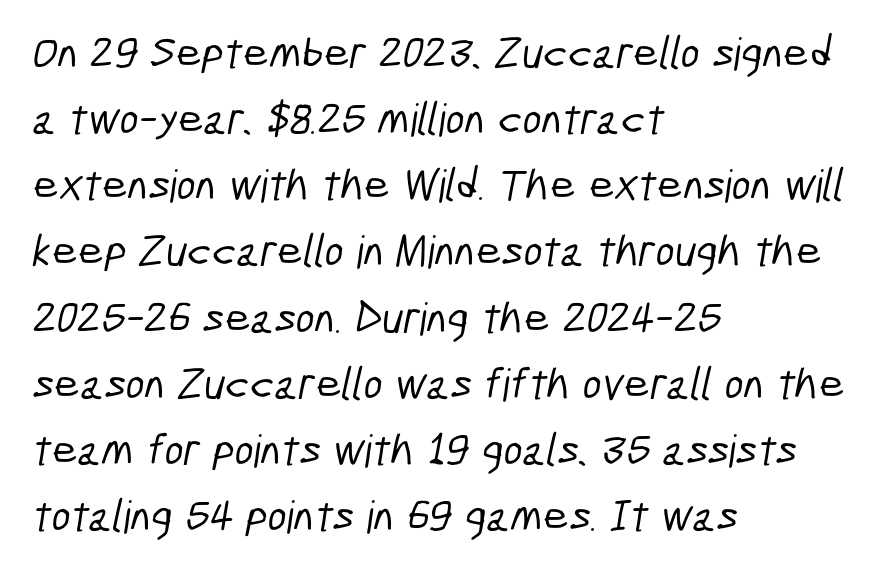
Proportional: the letters do not fall into vertical columns. Spacing between characters is what you'd get straight out of the box. All the whitespace from short lines collects on the right. Clear beneath every line of the passage. Does the leading feel generous? No, just average. Classification — sans serif.
